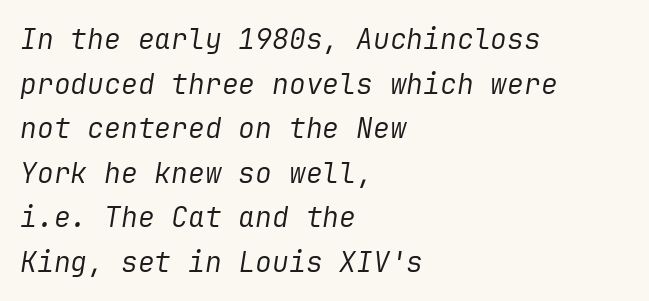
Q: Is the text bold? A: No.
Q: Is the text italic (slanted)? A: Yes, it leans right by about 9 degrees.
Q: Is the text underlined? A: No.
Q: How is the paragraph aligned? A: Left-aligned.
Q: Is the spacing between letters normal or unusually wide? A: Normal.
Q: Is the spacing between lines tight, normal or loose? A: Normal.
Q: Width (condensed, normal, or wide)? A: Normal.
Q: Stroke contrast? A: Low.
Q: x-height? A: Medium.
